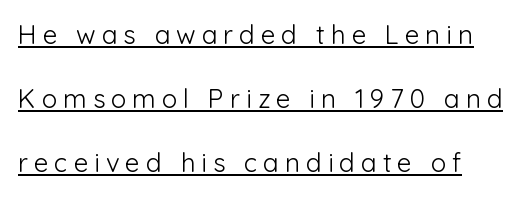
Like a heading marked for emphasis, these lines bear an underscore. The letterforms stand isolated, each surrounded by extra space. Every character sits straight up, as roman type does. You could fit nearly another row in the gap between these rows. The font is comparable to plain body text, perhaps lighter.
